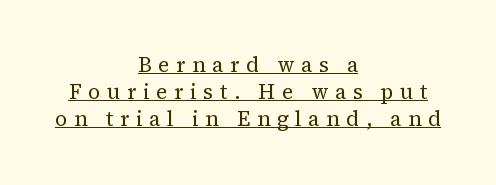
Q: Is the text bold? A: No.
Q: Is the text italic (slanted)? A: No, it is upright.
Q: Is the text underlined? A: Yes.
Q: How is the paragraph aligned? A: Centered.
Q: Is the spacing between letters normal or unusually wide? A: Unusually wide.
Q: Is the spacing between lines tight, normal or loose? A: Normal.
